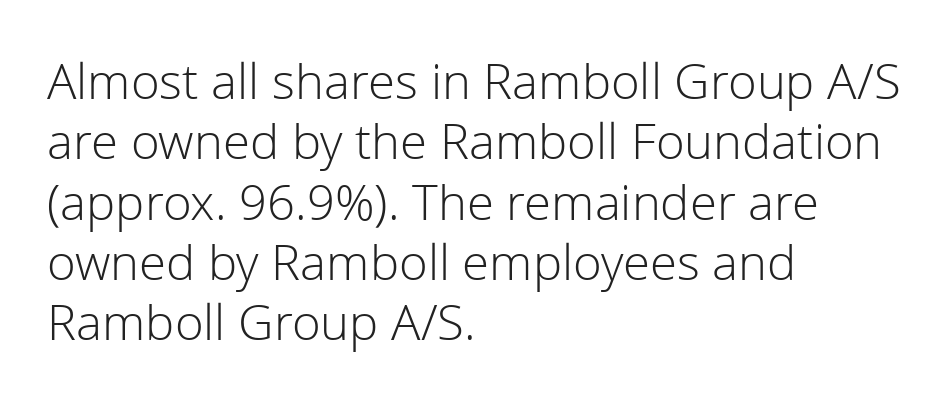
The image shows 49 px light sans-serif type, upright; set left-aligned, line spacing 1.23x, normal letter spacing, not underlined; low stroke contrast and a medium x-height.
